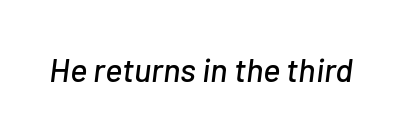
Here the designer chose a conventional face with non-uniform glyph widths. This sample uses an oblique cut, with every glyph tilted off the vertical. A clean baseline with only descenders dipping below it. Honestly, the letter spacing is just normal — you wouldn't notice it.
